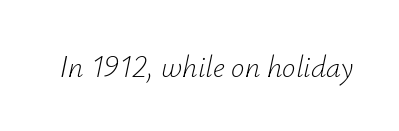
Q: Is the text bold? A: No.
Q: Is the text italic (slanted)? A: Yes, it leans right by about 12 degrees.
Q: Is the text underlined? A: No.
Q: Is the spacing between letters normal or unusually wide? A: Normal.
Q: Width (condensed, normal, or wide)? A: Normal.
Q: Stroke contrast? A: Low.
Q: x-height? A: Small.
Q: Monospaced? A: No.
